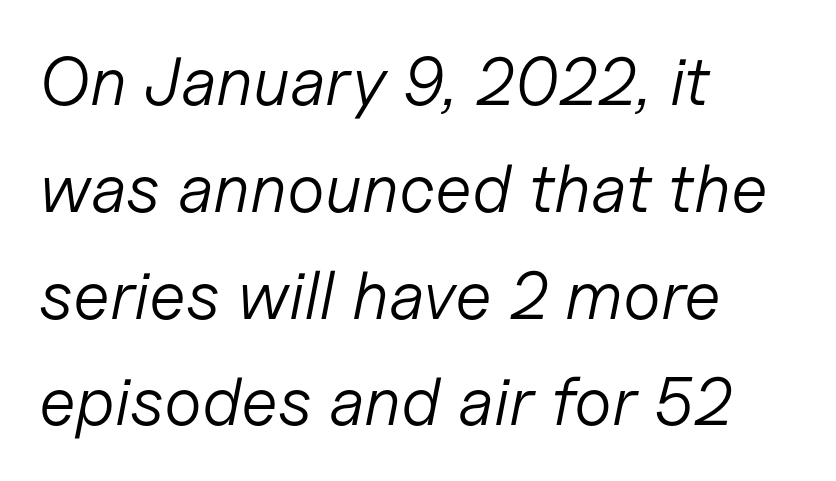
{"italic": "yes", "lean": "right", "slant_degrees": 11, "bold": "no", "weight": "light", "width": "normal", "stroke_contrast": "low", "x_height": "medium", "monospaced": "no", "underline": "no", "align": "left", "line_spacing": "normal", "line_spacing_ratio": 1.57, "letter_spacing": "normal", "letter_spacing_em": 0.0, "glyph_px": 68}
